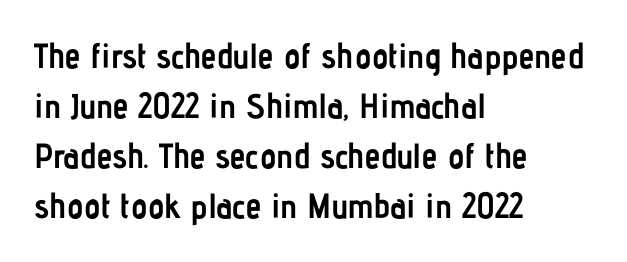
Q: Is the text bold? A: Yes.
Q: Is the text italic (slanted)? A: No, it is upright.
Q: Is the typeface a serif or a sans-serif typeface? A: Sans-serif.
Q: Is the text underlined? A: No.
Q: How is the paragraph aligned? A: Left-aligned.
Q: Is the spacing between letters normal or unusually wide? A: Normal.
Q: Is the spacing between lines tight, normal or loose? A: Normal.
Q: Width (condensed, normal, or wide)? A: Condensed.
Q: Stroke contrast? A: Low.
Q: x-height? A: Medium.
Q: Monospaced? A: No.
